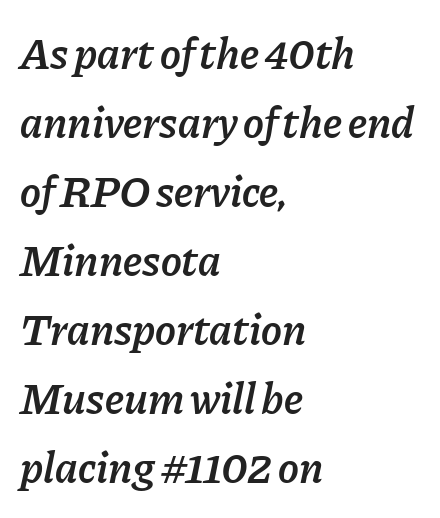
Emphasis by weight is partial: semibold. The passage shown is not underscored anywhere. Each word holds together tightly as a unit, with standard inter-letter gaps. The font's italic variant was chosen for this text. Quick note: interline space is typical.
